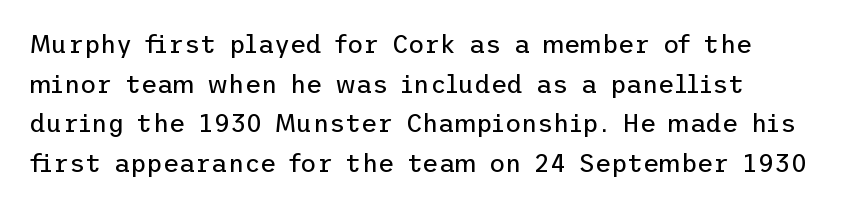
{"italic": "no", "bold": "no", "underline": "no", "line_spacing": "normal", "line_spacing_ratio": 1.59, "letter_spacing": "normal", "letter_spacing_em": 0.0, "glyph_px": 25}
